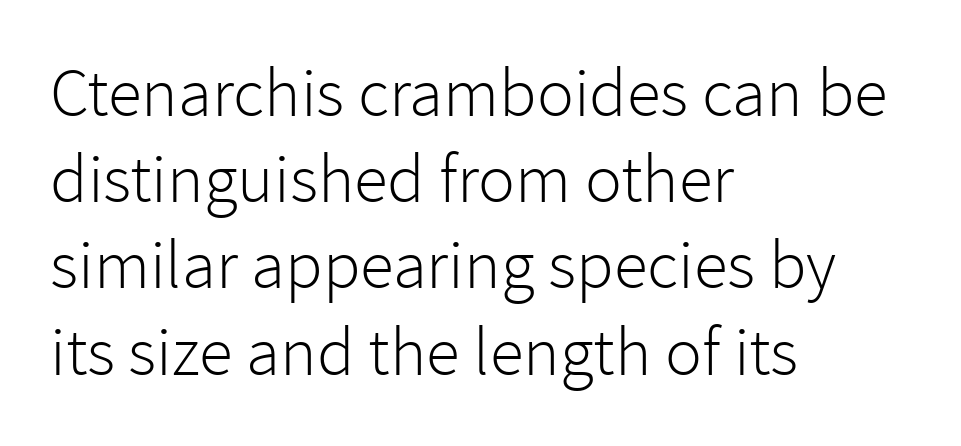
Q: Is the text bold? A: No.
Q: Is the text italic (slanted)? A: No, it is upright.
Q: Is the typeface a serif or a sans-serif typeface? A: Sans-serif.
Q: Is the text underlined? A: No.
Q: How is the paragraph aligned? A: Left-aligned.
Q: Is the spacing between letters normal or unusually wide? A: Normal.
Q: Is the spacing between lines tight, normal or loose? A: Normal.
Q: Width (condensed, normal, or wide)? A: Normal.
Q: Stroke contrast? A: Low.
Q: x-height? A: Medium.
Q: Monospaced? A: No.
